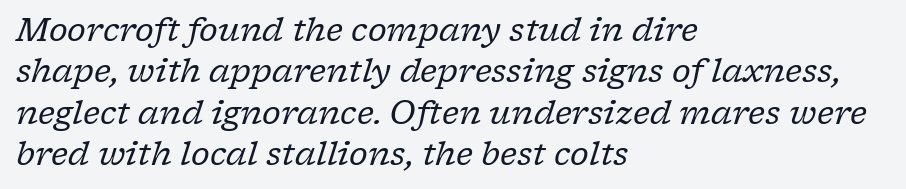
Q: Is the text bold? A: No.
Q: Is the text italic (slanted)? A: Yes, it leans right by about 17 degrees.
Q: Is the typeface a serif or a sans-serif typeface? A: Serif.
Q: Is the text underlined? A: No.
Q: How is the paragraph aligned? A: Left-aligned.
Q: Is the spacing between letters normal or unusually wide? A: Normal.
Q: Is the spacing between lines tight, normal or loose? A: Normal.
Q: Width (condensed, normal, or wide)? A: Normal.
Q: Stroke contrast? A: Low.
Q: x-height? A: Medium.
Q: Monospaced? A: No.
